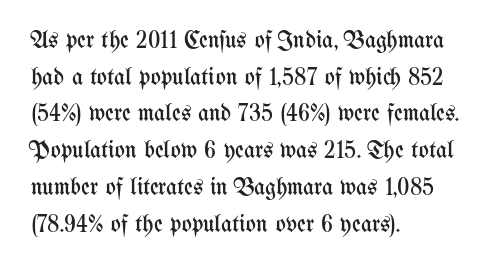
The image shows 24 px text type, upright; set left-aligned, normal line spacing (1.53x), normal letter spacing, not underlined.
